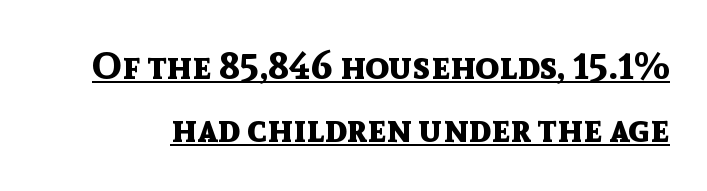
Q: Is the text bold? A: Yes.
Q: Is the text italic (slanted)? A: No, it is upright.
Q: Is the typeface a serif or a sans-serif typeface? A: Sans-serif.
Q: Is the text underlined? A: Yes.
Q: Is the spacing between letters normal or unusually wide? A: Normal.
Q: Is the spacing between lines tight, normal or loose? A: Normal.
Q: Width (condensed, normal, or wide)? A: Normal.
Q: x-height? A: Medium.
Q: Monospaced? A: No.
